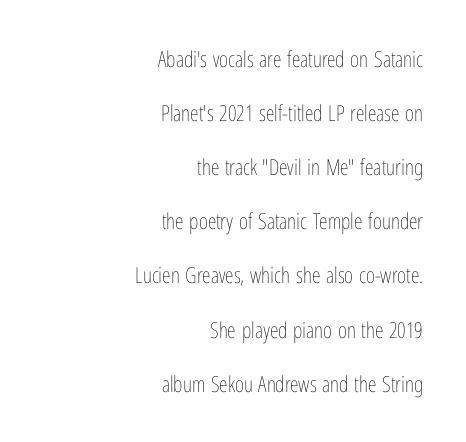
Q: Is the text bold? A: No.
Q: Is the text italic (slanted)? A: No, it is upright.
Q: Is the text underlined? A: No.
Q: How is the paragraph aligned? A: Right-aligned.
Q: Is the spacing between letters normal or unusually wide? A: Normal.
Q: Is the spacing between lines tight, normal or loose? A: Loose.
